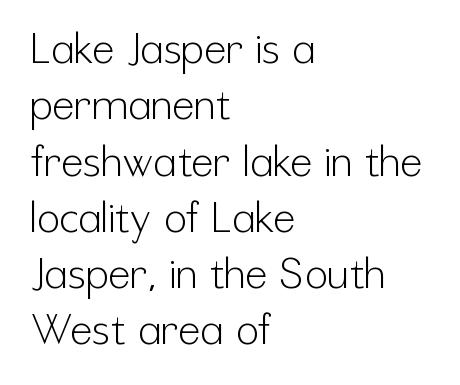
{"serif": "no", "italic": "no", "bold": "no", "weight": "light", "width": "condensed", "stroke_contrast": "low", "x_height": "medium", "monospaced": "no", "underline": "no", "align": "left", "line_spacing": "normal", "line_spacing_ratio": 1.34, "letter_spacing": "normal", "letter_spacing_em": 0.0, "glyph_px": 42}
